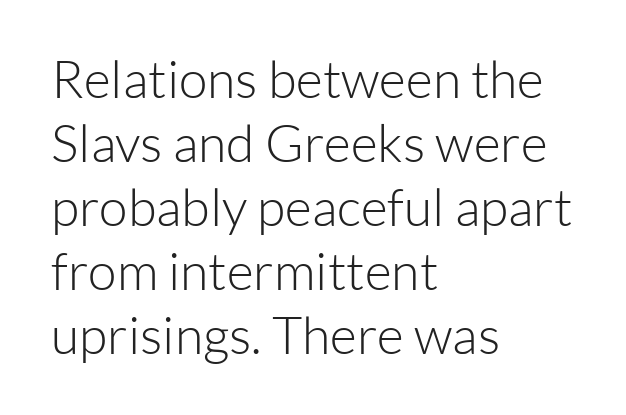
{"serif": "no", "italic": "no", "bold": "no", "weight": "light", "width": "normal", "stroke_contrast": "low", "x_height": "medium", "monospaced": "no", "underline": "no", "align": "left", "line_spacing_ratio": 1.23, "letter_spacing": "normal", "letter_spacing_em": 0.0, "glyph_px": 52}
